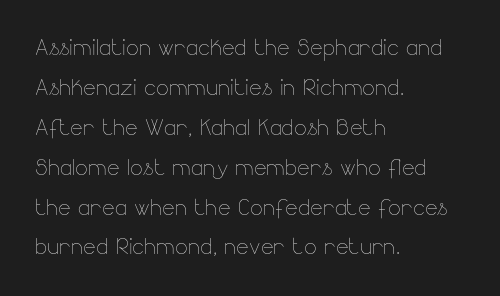
Q: Is the text bold? A: No.
Q: Is the text italic (slanted)? A: No, it is upright.
Q: Is the text underlined? A: No.
Q: How is the paragraph aligned? A: Left-aligned.
Q: Is the spacing between letters normal or unusually wide? A: Normal.
Q: Is the spacing between lines tight, normal or loose? A: Normal.
Q: Width (condensed, normal, or wide)? A: Normal.
Q: Stroke contrast? A: Low.
Q: x-height? A: Small.
Q: Monospaced? A: No.
